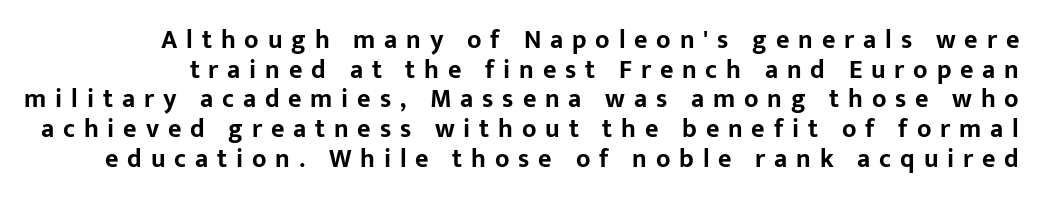
These lines were composed using upright roman letters. Closely set lines give the paragraph a compact silhouette. Observe the wide spacing: letters keep a clear distance from each other. Emphasis by weight is at full strength: bold. Any mark beneath the type? The region is blank.
